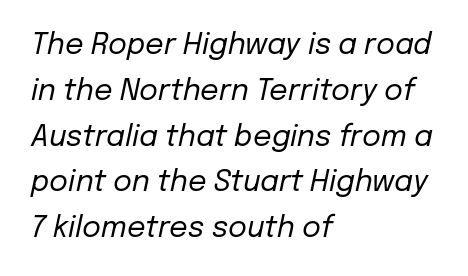
{"italic": "yes", "lean": "right", "slant_degrees": 12, "bold": "no", "weight": "regular", "width": "normal", "stroke_contrast": "low", "x_height": "medium", "monospaced": "no", "underline": "no", "align": "left", "line_spacing": "normal", "line_spacing_ratio": 1.58, "letter_spacing": "normal", "letter_spacing_em": 0.0, "glyph_px": 29}
